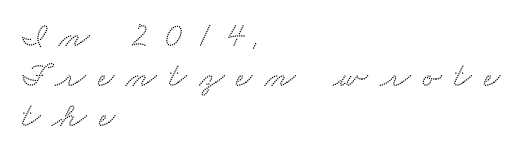
Q: Is the typeface a serif or a sans-serif typeface? A: Serif.
Q: Is the text underlined? A: No.
Q: How is the paragraph aligned? A: Left-aligned.
Q: Is the spacing between letters normal or unusually wide? A: Unusually wide.
Q: Is the spacing between lines tight, normal or loose? A: Tight.
Q: Width (condensed, normal, or wide)? A: Wide.
Q: Stroke contrast? A: Medium.
Q: x-height? A: Small.
Q: Monospaced? A: No.
